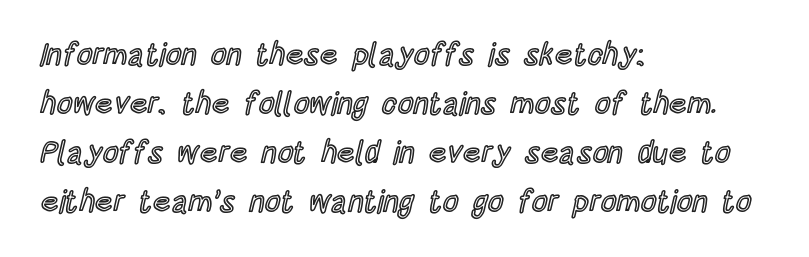
{"width": "condensed", "x_height": "large", "monospaced": "no", "underline": "no", "align": "left", "line_spacing": "normal", "line_spacing_ratio": 1.58, "letter_spacing": "normal", "letter_spacing_em": 0.0, "glyph_px": 31}
